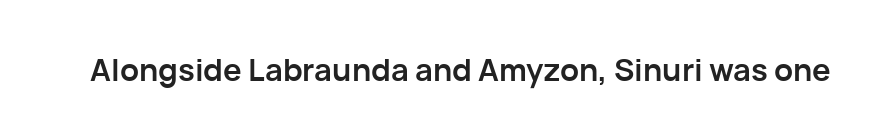
The lettering stays uniformly vertical, giving the passage a roman look. A typesetter would call this proportional, since set widths differ per character. The glyphs have the mass of a bold cut. Nope, no serifs anywhere on these letters. Here the glyphs are tracked normally, forming tight word shapes.
